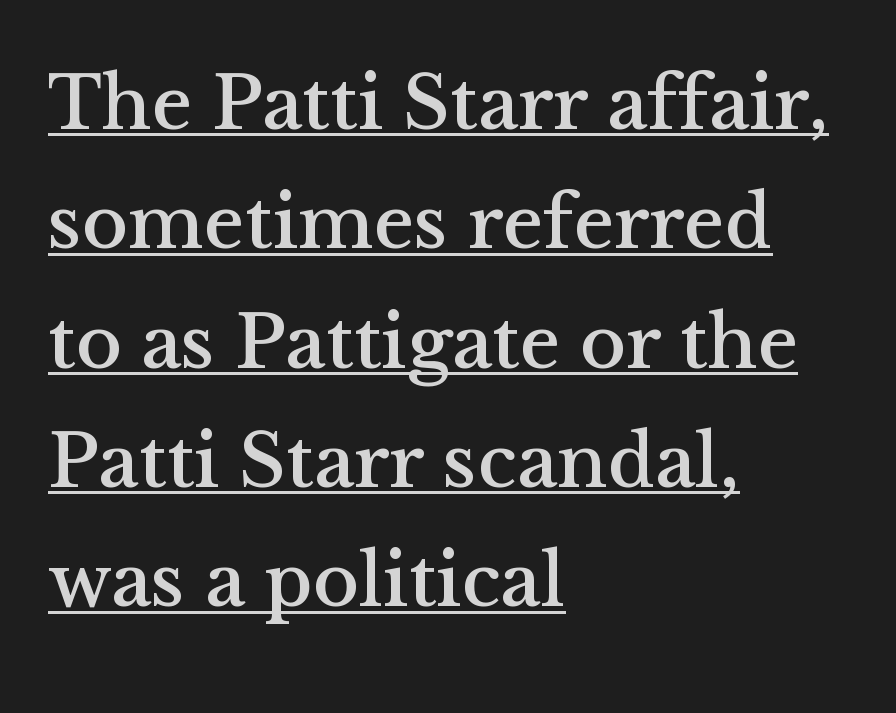
The image shows 77 px serif type, upright; set left-aligned, normal line spacing (1.55x), normal letter spacing, underlined; medium stroke contrast and a medium x-height.
